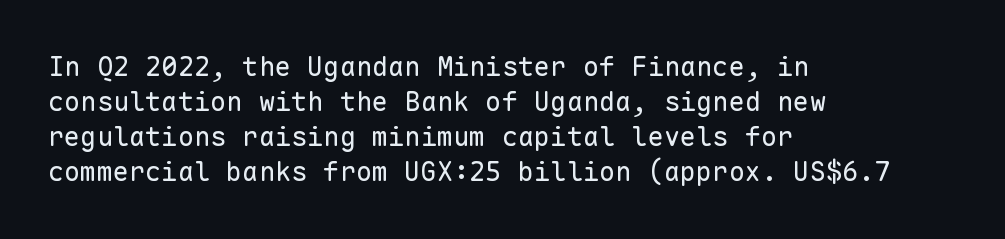
Q: Is the text bold? A: No.
Q: Is the text italic (slanted)? A: No, it is upright.
Q: Is the text underlined? A: No.
Q: How is the paragraph aligned? A: Left-aligned.
Q: Is the spacing between letters normal or unusually wide? A: Normal.
Q: Is the spacing between lines tight, normal or loose? A: Normal.
